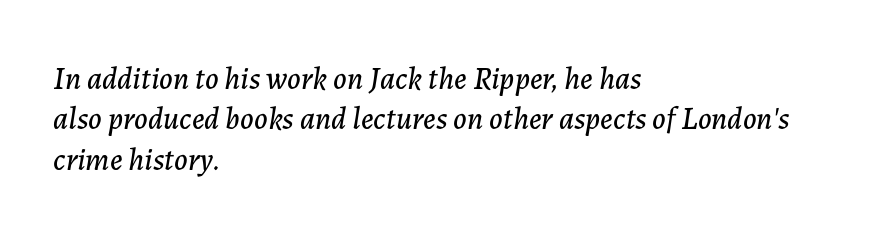
Do the characters align in a grid? No, the font is proportional. The type is set solid horizontally, with unmodified tracking. The string is rendered with underlining switched off. Casual observation: everything's shoved over to the left. The line-height multiplier appears to be the usual default.
